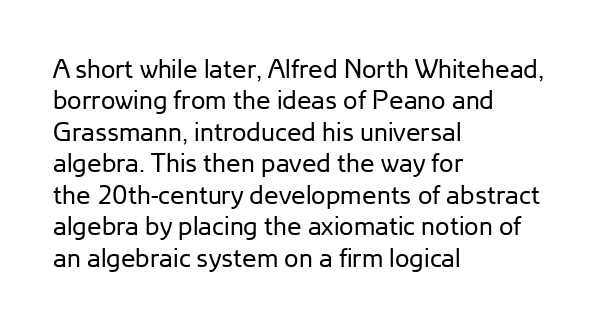
The image shows 26 px text type, upright; set left-aligned, line spacing 1.21x, normal letter spacing, not underlined.
